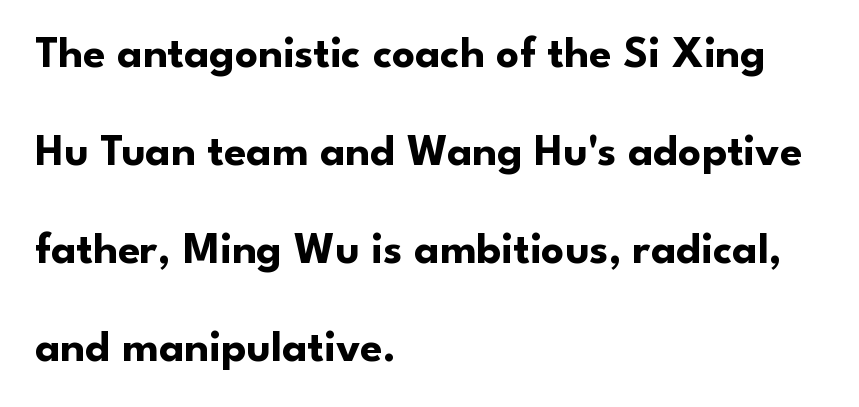
The image shows 45 px bold sans-serif type, upright; set left-aligned, loose line spacing (2.18x), normal letter spacing, not underlined; low stroke contrast and a small x-height.
